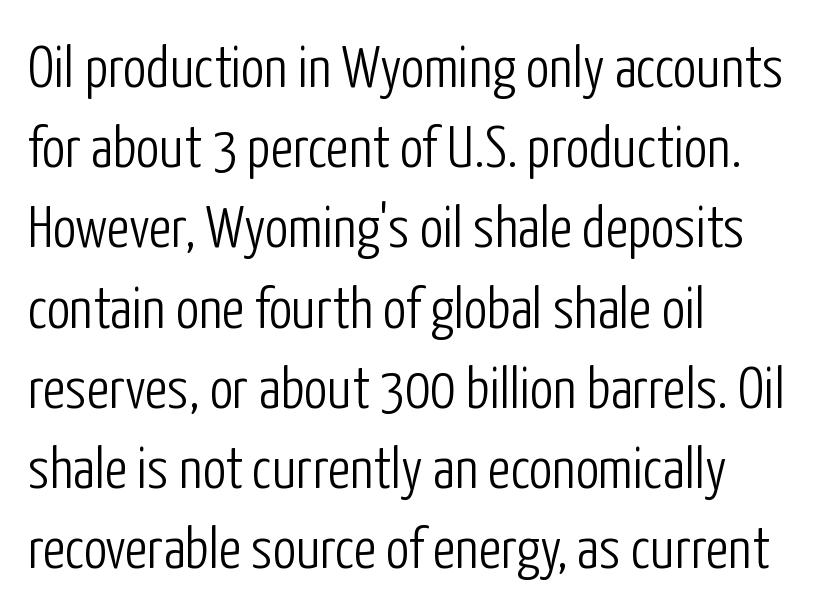
The image shows 59 px light, condensed sans-serif type, upright; set left-aligned, normal line spacing (1.36x), normal letter spacing, not underlined; low stroke contrast and a medium x-height.
